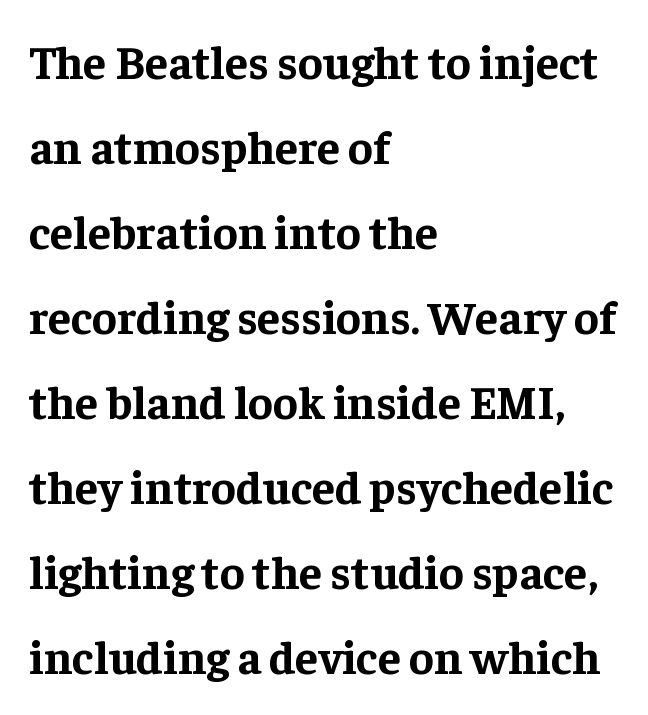
Q: Is the text bold? A: Yes.
Q: Is the text italic (slanted)? A: No, it is upright.
Q: Is the typeface a serif or a sans-serif typeface? A: Serif.
Q: Is the text underlined? A: No.
Q: How is the paragraph aligned? A: Left-aligned.
Q: Is the spacing between letters normal or unusually wide? A: Normal.
Q: Width (condensed, normal, or wide)? A: Normal.
Q: Stroke contrast? A: Low.
Q: x-height? A: Medium.
Q: Monospaced? A: No.
